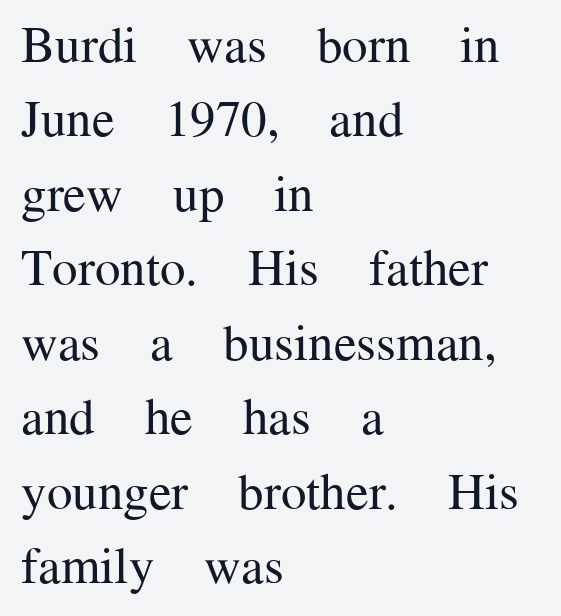
{"serif": "yes", "italic": "no", "bold": "no", "weight": "regular", "width": "normal", "stroke_contrast": "medium", "x_height": "medium", "monospaced": "no", "underline": "no", "align": "left", "line_spacing": "normal", "line_spacing_ratio": 1.46, "letter_spacing": "normal", "letter_spacing_em": 0.0, "glyph_px": 51}
